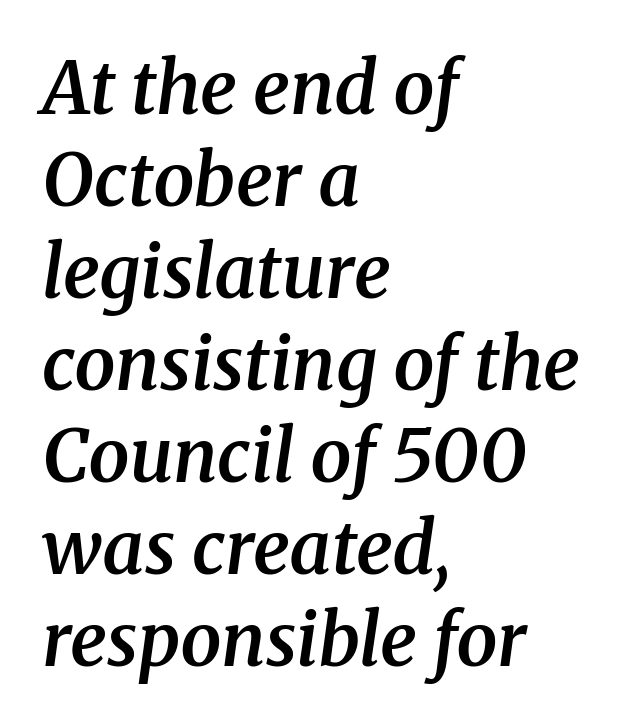
The image shows 73 px semibold serif type, italic (leaning right); set left-aligned, normal line spacing (1.26x), normal letter spacing, not underlined; medium stroke contrast and a medium x-height.
